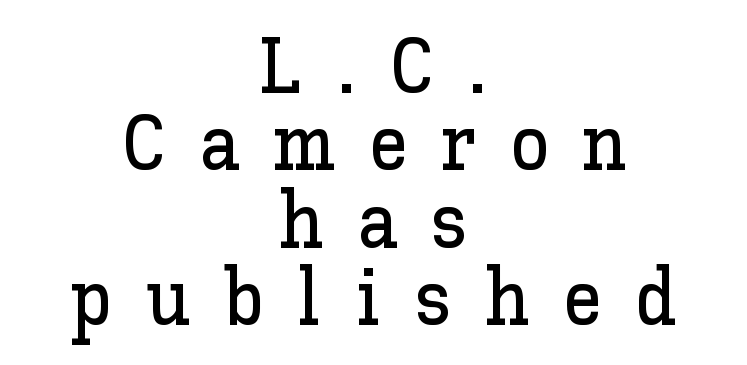
{"italic": "no", "width": "normal", "stroke_contrast": "low", "x_height": "medium", "monospaced": "no", "underline": "no", "align": "center", "line_spacing": "tight", "line_spacing_ratio": 0.98, "letter_spacing": "wide", "letter_spacing_em": 0.42, "glyph_px": 79}
